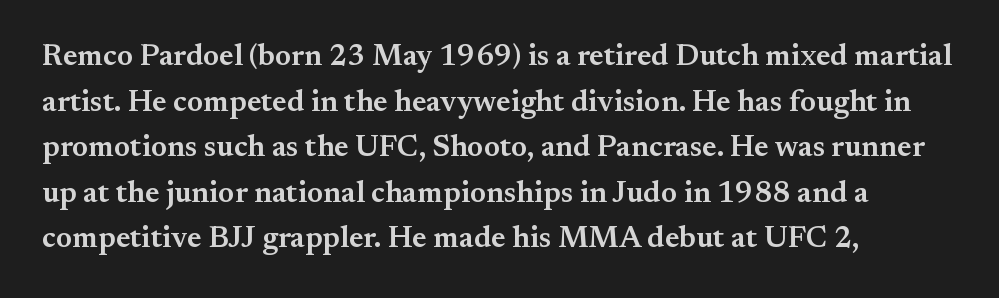
Descender tails drop into unmarked territory. When letters stand straight like this, we call the style roman or upright. The designer left line spacing at the default. The text was rendered using a seriffed face with decorative stroke endings. Semibold letterforms, between regular and bold. The compositor pushed each line to the left boundary.
